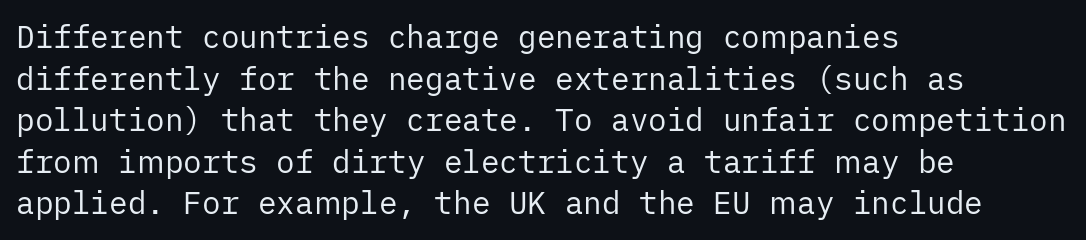
Q: Is the text bold? A: No.
Q: Is the text italic (slanted)? A: No, it is upright.
Q: Is the typeface a serif or a sans-serif typeface? A: Sans-serif.
Q: Is the text underlined? A: No.
Q: How is the paragraph aligned? A: Left-aligned.
Q: Is the spacing between letters normal or unusually wide? A: Normal.
Q: Is the spacing between lines tight, normal or loose? A: Normal.
Q: Width (condensed, normal, or wide)? A: Normal.
Q: Stroke contrast? A: Low.
Q: x-height? A: Medium.
